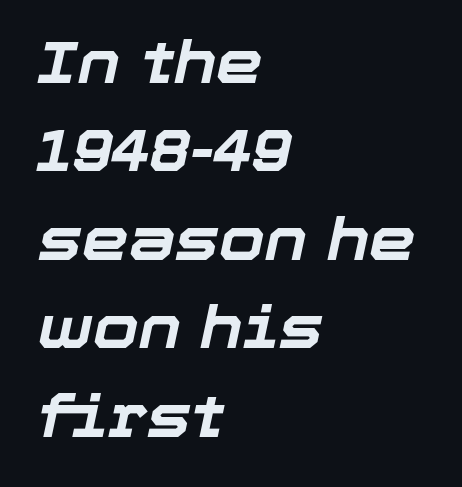
The image shows 59 px bold type, italic (leaning right); set left-aligned, normal line spacing (1.5x), normal letter spacing, not underlined; low stroke contrast and a medium x-height.
